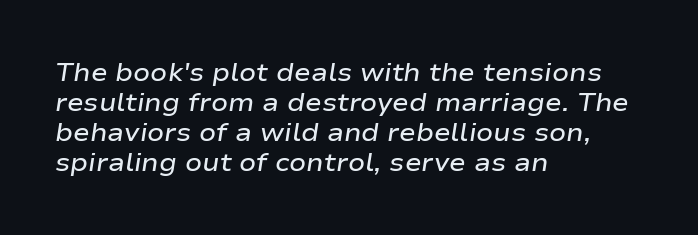
Q: Is the text bold? A: Semi-bold.
Q: Is the text italic (slanted)? A: Yes, it leans right by about 9 degrees.
Q: Is the text underlined? A: No.
Q: How is the paragraph aligned? A: Left-aligned.
Q: Is the spacing between letters normal or unusually wide? A: Normal.
